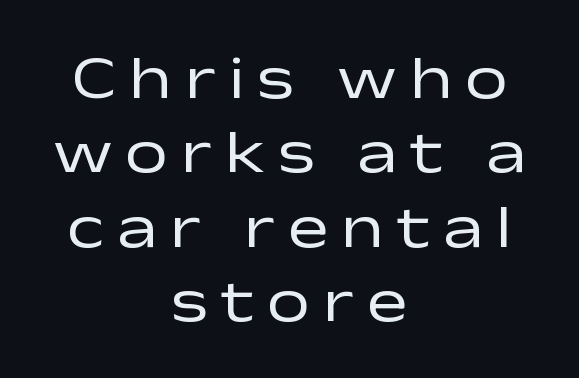
{"serif": "no", "italic": "no", "bold": "no", "weight": "regular", "width": "wide", "stroke_contrast": "low", "x_height": "medium", "monospaced": "no", "underline": "no", "align": "center", "line_spacing_ratio": 1.22, "letter_spacing": "wide", "letter_spacing_em": 0.21, "glyph_px": 61}
